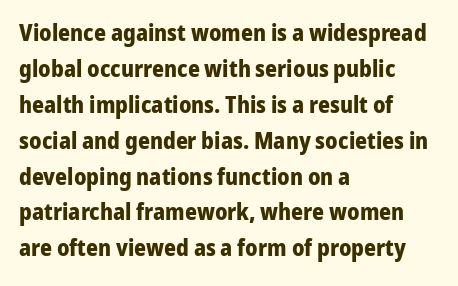
Q: Is the text bold? A: Yes.
Q: Is the text italic (slanted)? A: No, it is upright.
Q: Is the text underlined? A: No.
Q: How is the paragraph aligned? A: Left-aligned.
Q: Is the spacing between letters normal or unusually wide? A: Normal.
Q: Is the spacing between lines tight, normal or loose? A: Normal.
